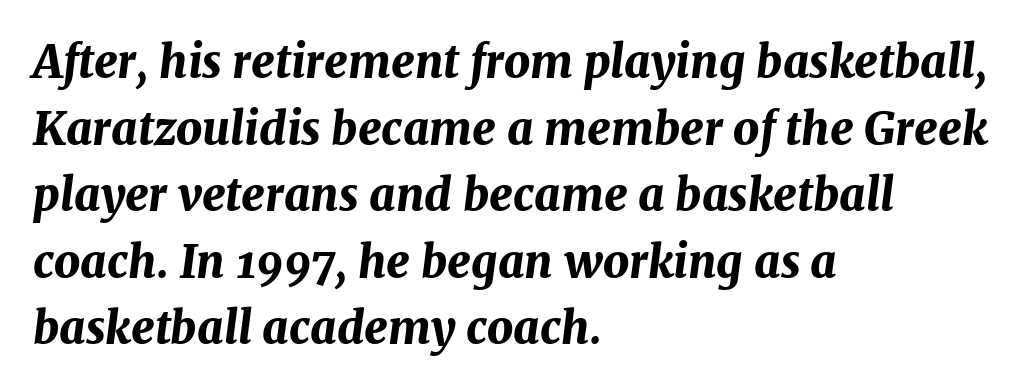
Q: Is the text bold? A: Yes.
Q: Is the text italic (slanted)? A: Yes, it leans right by about 7 degrees.
Q: Is the text underlined? A: No.
Q: How is the paragraph aligned? A: Left-aligned.
Q: Is the spacing between letters normal or unusually wide? A: Normal.
Q: Is the spacing between lines tight, normal or loose? A: Normal.
Q: Width (condensed, normal, or wide)? A: Normal.
Q: Stroke contrast? A: Medium.
Q: x-height? A: Medium.
Q: Monospaced? A: No.
